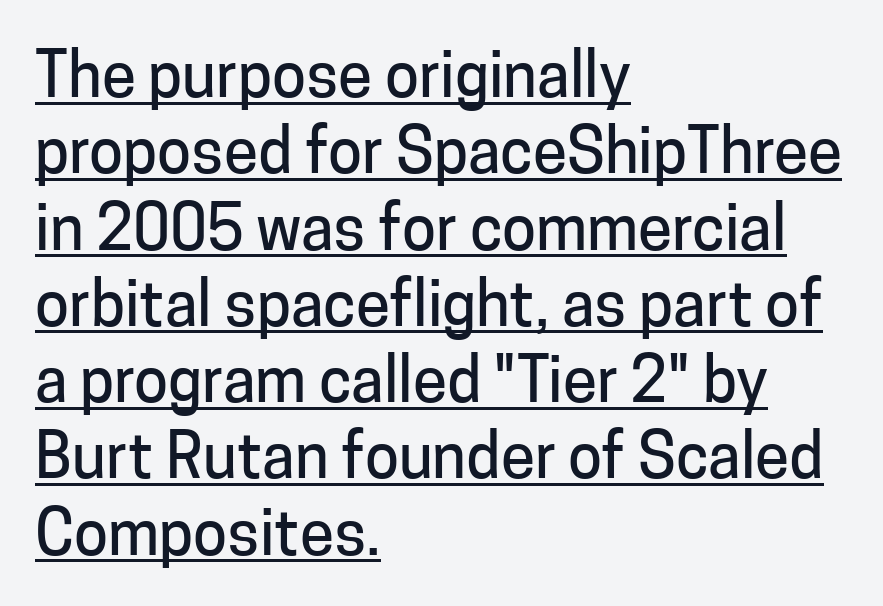
Q: Is the text italic (slanted)? A: No, it is upright.
Q: Is the typeface a serif or a sans-serif typeface? A: Sans-serif.
Q: Is the text underlined? A: Yes.
Q: How is the paragraph aligned? A: Left-aligned.
Q: Is the spacing between letters normal or unusually wide? A: Normal.
Q: Width (condensed, normal, or wide)? A: Normal.
Q: Stroke contrast? A: Low.
Q: x-height? A: Medium.
Q: Monospaced? A: No.
